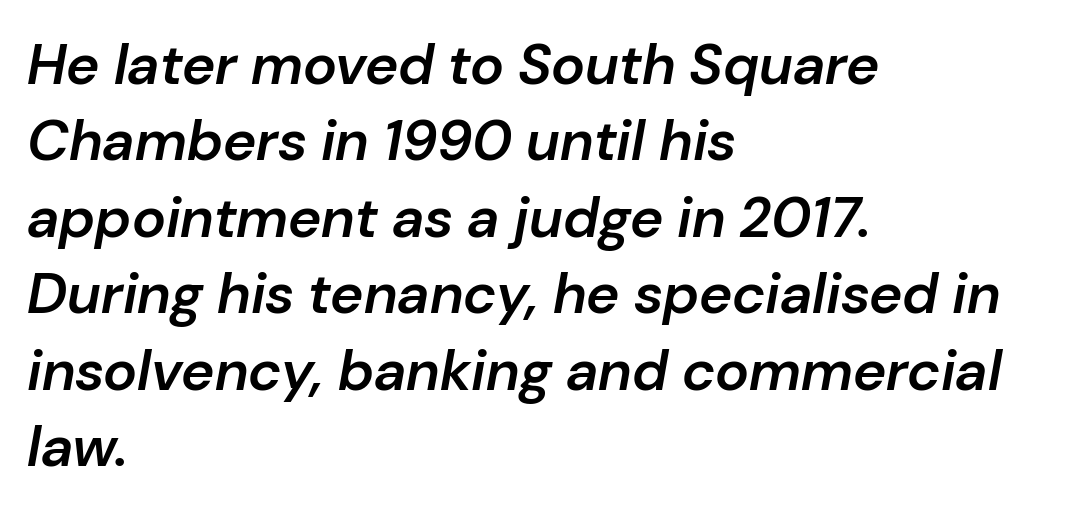
Characters follow at the spacing the type designer built in. The vertical gap from one line to the next is medium. Proportional: the letters do not fall into vertical columns. Beneath every word, the page is bare.
